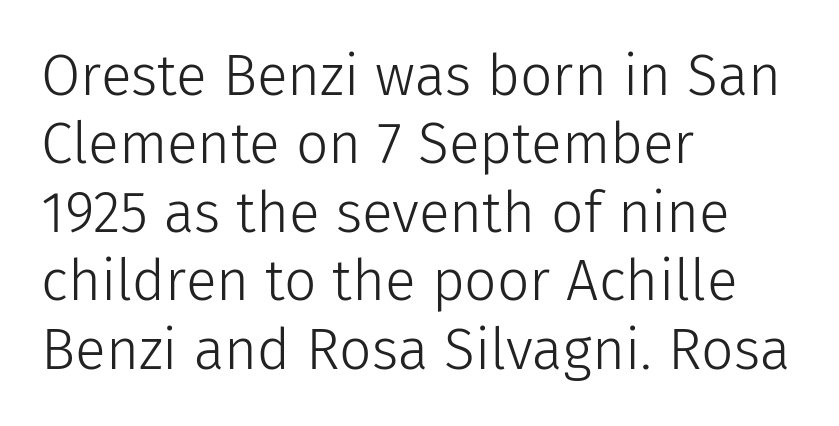
Spacing verdict: proportional, widths tailored to each character. This is roman type, the default non-slanted kind. The rendering shows plain stroke endings on the letterforms — a sans-serif design. No chunkiness to these letters — they're not bold.
